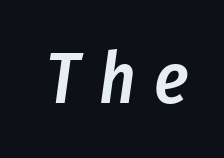
Is this a fixed-width face? No — the glyphs have proportional, varying widths. The glyphs look as if they've been sheared to an angle. The rendering uses a semibold face; strokes are thickened but not to full bold. In terms of letterspacing, this is a distinctly airy, spread setting. Type without underlining.
